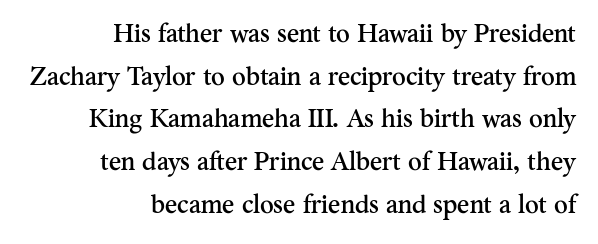
{"italic": "no", "underline": "no", "align": "right", "line_spacing": "normal", "line_spacing_ratio": 1.64, "letter_spacing": "normal", "letter_spacing_em": 0.0, "glyph_px": 26}
